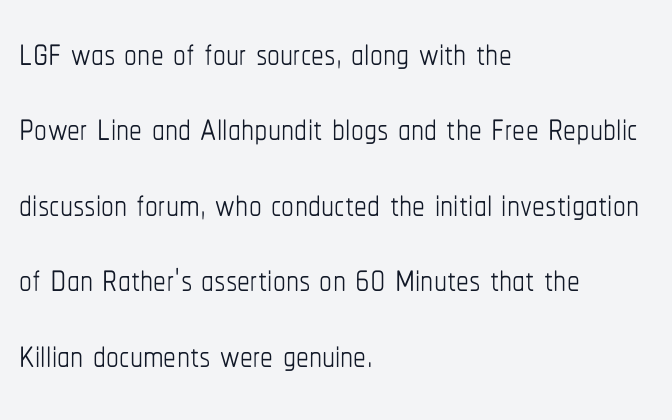
Tall strokes in this sample are plumb rather than angled. Unmarked baselines from the first word to the last. Looks like regular typesetting: each glyph gets only the width it needs. What stands out about the letter spacing? Nothing — it is the standard amount. Casual observation: everything's shoved over to the left. Leading: standard.
